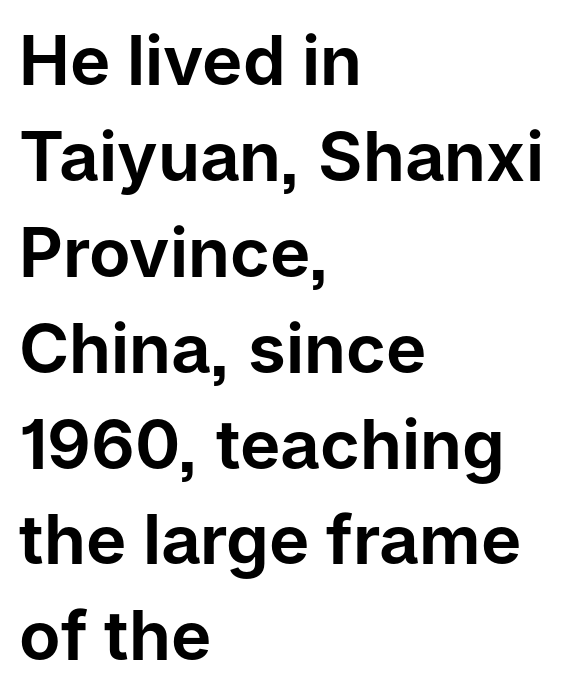
Q: Is the text italic (slanted)? A: No, it is upright.
Q: Is the typeface a serif or a sans-serif typeface? A: Sans-serif.
Q: Is the text underlined? A: No.
Q: How is the paragraph aligned? A: Left-aligned.
Q: Is the spacing between letters normal or unusually wide? A: Normal.
Q: Is the spacing between lines tight, normal or loose? A: Normal.
Q: Width (condensed, normal, or wide)? A: Normal.
Q: Stroke contrast? A: Low.
Q: x-height? A: Medium.
Q: Monospaced? A: No.
